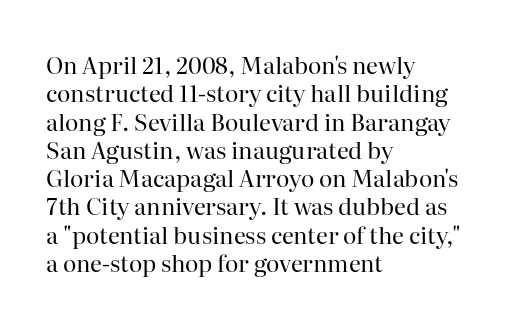
The image shows 23 px text type, upright; set left-aligned, line spacing 1.23x, normal letter spacing, not underlined.
